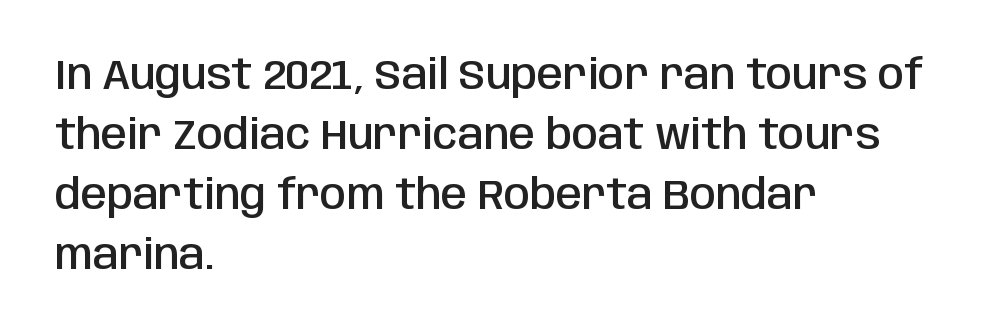
Q: Is the text bold? A: Semi-bold.
Q: Is the text italic (slanted)? A: No, it is upright.
Q: Is the typeface a serif or a sans-serif typeface? A: Sans-serif.
Q: Is the text underlined? A: No.
Q: How is the paragraph aligned? A: Left-aligned.
Q: Is the spacing between letters normal or unusually wide? A: Normal.
Q: Is the spacing between lines tight, normal or loose? A: Normal.
Q: Width (condensed, normal, or wide)? A: Condensed.
Q: Stroke contrast? A: Low.
Q: x-height? A: Large.
Q: Monospaced? A: No.
